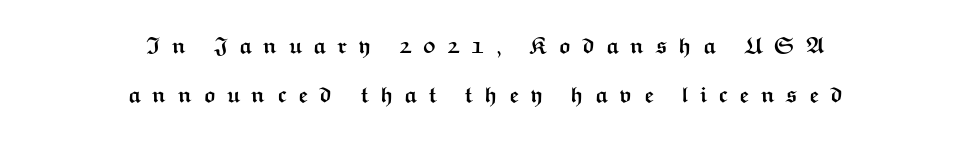
The image shows 22 px bold type, upright; set centered, loose line spacing (2.23x), unusually wide letter spacing (+0.5 em), not underlined.
